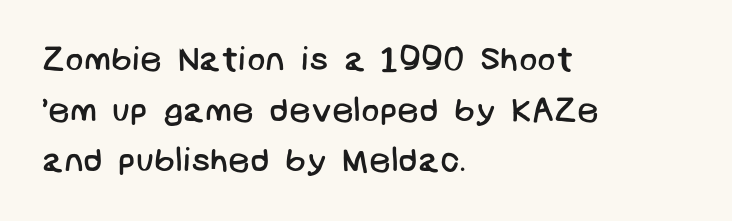
The strokes are not fattened; the text isn't bold. Nothing unusual about the tracking: characters are spaced as the font intends. A student would call this left alignment; a typographer would say flush left, rag right. Nobody drew a line under any word here. The glyphs in this specimen are sans serif. A typesetter would call this leading conventional body-copy spacing.
